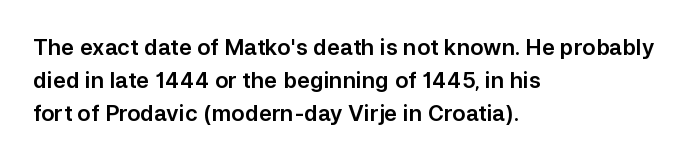
{"italic": "no", "underline": "no", "align": "left", "line_spacing": "normal", "line_spacing_ratio": 1.51, "letter_spacing": "normal", "letter_spacing_em": 0.0, "glyph_px": 22}
